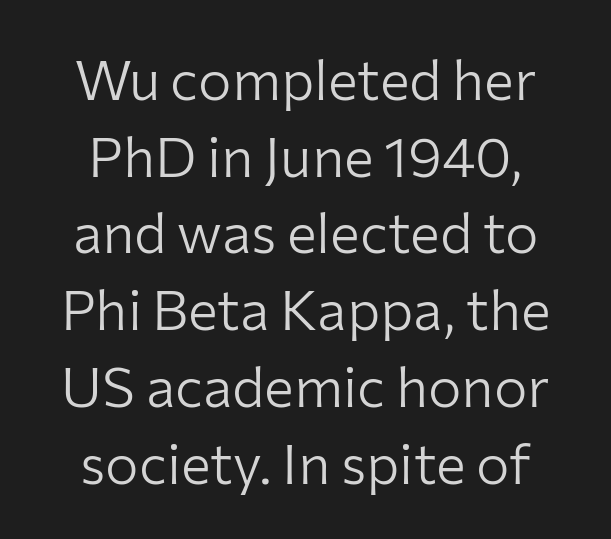
Q: Is the text bold? A: No.
Q: Is the text italic (slanted)? A: No, it is upright.
Q: Is the typeface a serif or a sans-serif typeface? A: Sans-serif.
Q: Is the text underlined? A: No.
Q: Is the spacing between letters normal or unusually wide? A: Normal.
Q: Is the spacing between lines tight, normal or loose? A: Normal.
Q: Width (condensed, normal, or wide)? A: Normal.
Q: Stroke contrast? A: Low.
Q: x-height? A: Medium.
Q: Monospaced? A: No.
